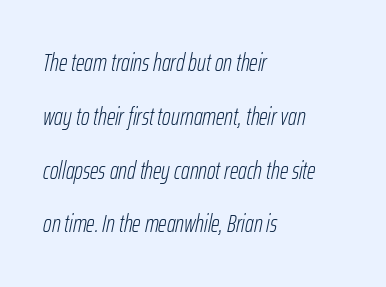
{"italic": "yes", "lean": "right", "slant_degrees": 12, "bold": "no", "underline": "no", "align": "left", "line_spacing": "loose", "line_spacing_ratio": 2.24, "letter_spacing": "normal", "letter_spacing_em": 0.0, "glyph_px": 24}
